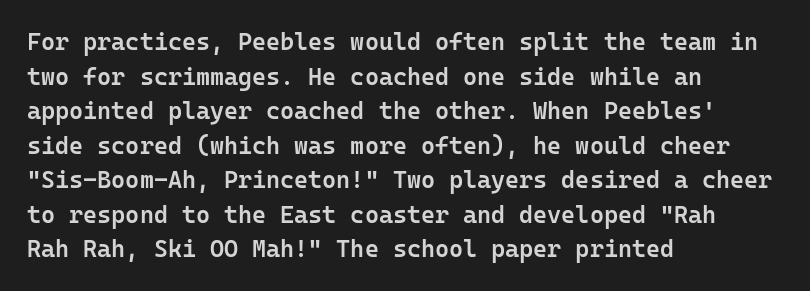
{"italic": "no", "bold": "semi", "underline": "no", "align": "left", "line_spacing": "normal", "line_spacing_ratio": 1.44, "letter_spacing": "normal", "letter_spacing_em": 0.0, "glyph_px": 24}
